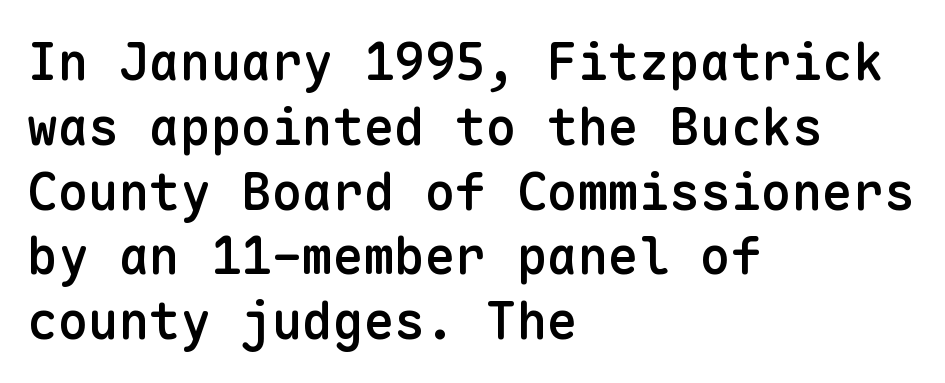
Upright lettering throughout. Fixed-width glyphs throughout — classic coding-font behaviour. Line spacing here is normal. Words float on clear page, feet unadorned. These lines are set flush left with a ragged right edge. Nothing sits at the stroke ends, so this counts as sans-serif.
